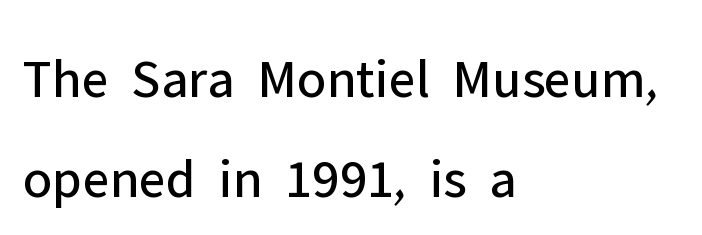
The image shows 56 px regular-weight sans-serif type, upright; set left-aligned, line spacing 1.79x, normal letter spacing, not underlined; low stroke contrast and a medium x-height.
